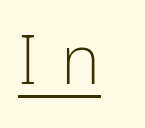
{"serif": "no", "italic": "no", "bold": "no", "weight": "light", "width": "condensed", "stroke_contrast": "low", "x_height": "medium", "monospaced": "no", "underline": "yes", "letter_spacing": "wide", "letter_spacing_em": 0.35, "glyph_px": 67}
